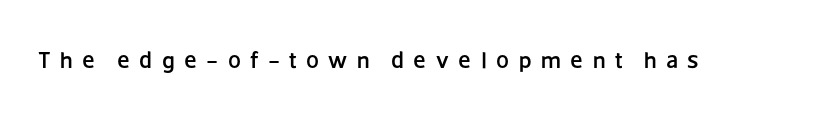
Q: Is the text italic (slanted)? A: No, it is upright.
Q: Is the text underlined? A: No.
Q: Is the spacing between letters normal or unusually wide? A: Unusually wide.
